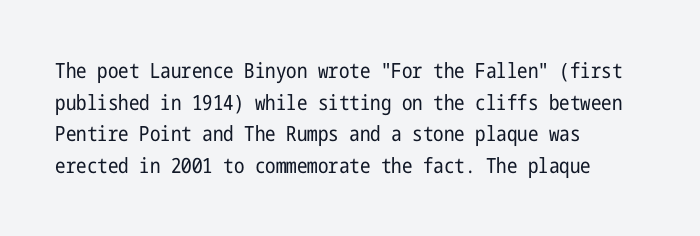
{"italic": "no", "bold": "no", "underline": "no", "align": "left", "line_spacing": "normal", "line_spacing_ratio": 1.51, "letter_spacing": "normal", "letter_spacing_em": 0.0, "glyph_px": 21}
